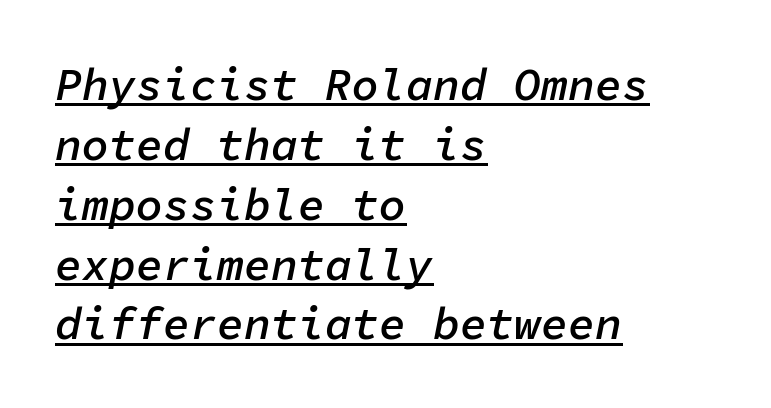
The image shows 45 px semibold type, italic (leaning right), monospaced; set left-aligned, normal line spacing (1.33x), normal letter spacing, underlined; low stroke contrast and a medium x-height.
